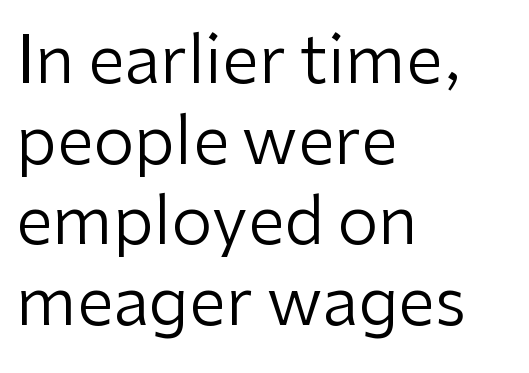
The image shows 66 px regular-weight sans-serif type, upright; set left-aligned, line spacing 1.22x, normal letter spacing, not underlined; low stroke contrast and a medium x-height.
